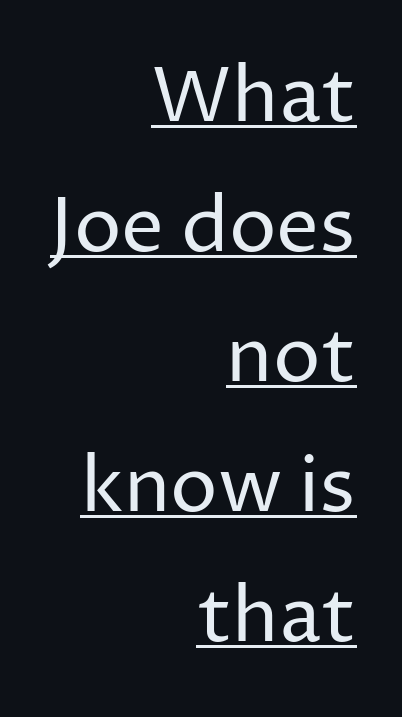
Q: Is the text bold? A: No.
Q: Is the text italic (slanted)? A: No, it is upright.
Q: Is the typeface a serif or a sans-serif typeface? A: Sans-serif.
Q: Is the text underlined? A: Yes.
Q: How is the paragraph aligned? A: Right-aligned.
Q: Is the spacing between letters normal or unusually wide? A: Normal.
Q: Width (condensed, normal, or wide)? A: Normal.
Q: Stroke contrast? A: Low.
Q: x-height? A: Medium.
Q: Monospaced? A: No.
